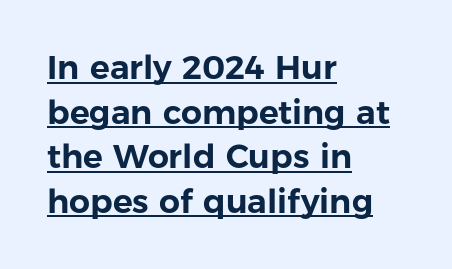
{"serif": "no", "italic": "no", "width": "normal", "stroke_contrast": "low", "x_height": "medium", "monospaced": "no", "underline": "yes", "align": "left", "line_spacing": "normal", "line_spacing_ratio": 1.35, "letter_spacing": "normal", "letter_spacing_em": 0.0, "glyph_px": 33}
